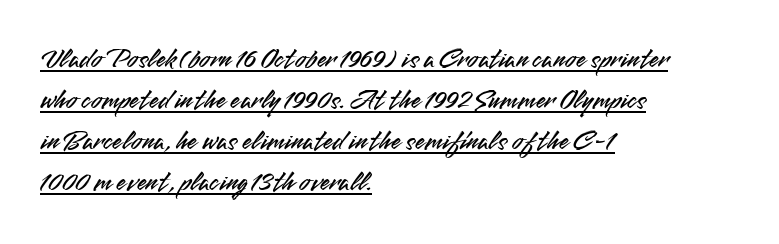
Notice how the passage keeps a crisp vertical edge on the left only. A normal amount of white space separates one row of letters from the next. The rendering uses natural spacing where letterforms have individual widths.
